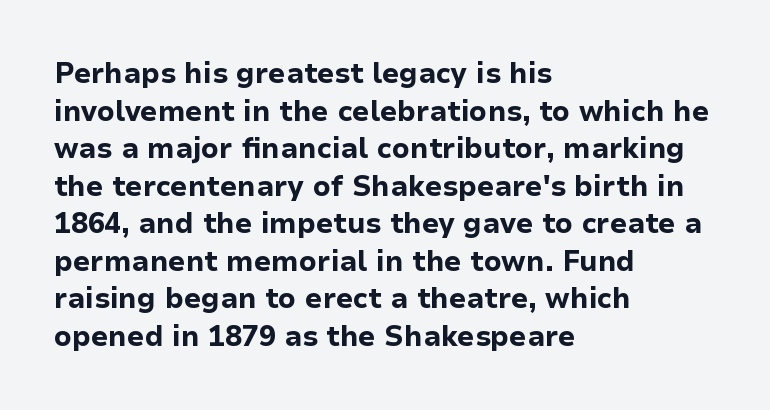
Q: Is the text bold? A: Yes.
Q: Is the text italic (slanted)? A: No, it is upright.
Q: Is the typeface a serif or a sans-serif typeface? A: Sans-serif.
Q: Is the text underlined? A: No.
Q: How is the paragraph aligned? A: Left-aligned.
Q: Is the spacing between letters normal or unusually wide? A: Normal.
Q: Is the spacing between lines tight, normal or loose? A: Normal.
Q: Width (condensed, normal, or wide)? A: Normal.
Q: Stroke contrast? A: Low.
Q: x-height? A: Medium.
Q: Monospaced? A: No.
